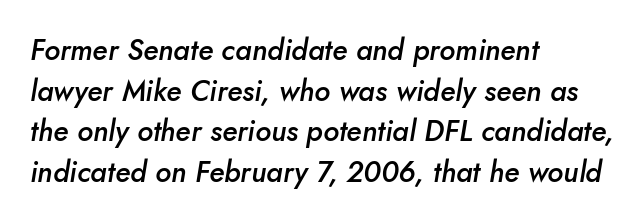
Q: Is the text bold? A: Semi-bold.
Q: Is the text italic (slanted)? A: Yes, it leans right by about 10 degrees.
Q: Is the text underlined? A: No.
Q: How is the paragraph aligned? A: Left-aligned.
Q: Is the spacing between letters normal or unusually wide? A: Normal.
Q: Is the spacing between lines tight, normal or loose? A: Normal.
Q: Width (condensed, normal, or wide)? A: Normal.
Q: Stroke contrast? A: Low.
Q: x-height? A: Small.
Q: Monospaced? A: No.
